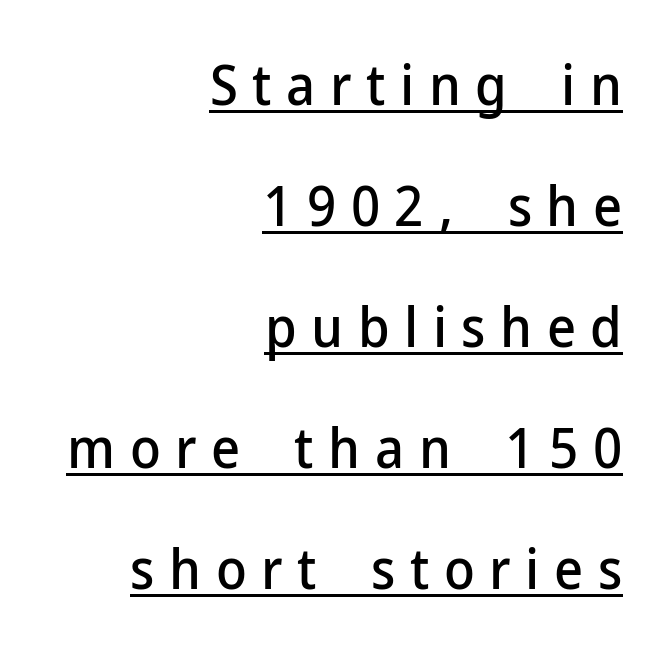
Q: Is the text italic (slanted)? A: No, it is upright.
Q: Is the typeface a serif or a sans-serif typeface? A: Sans-serif.
Q: Is the text underlined? A: Yes.
Q: How is the paragraph aligned? A: Right-aligned.
Q: Is the spacing between letters normal or unusually wide? A: Unusually wide.
Q: Is the spacing between lines tight, normal or loose? A: Loose.
Q: Width (condensed, normal, or wide)? A: Normal.
Q: Stroke contrast? A: Low.
Q: x-height? A: Medium.
Q: Monospaced? A: No.
